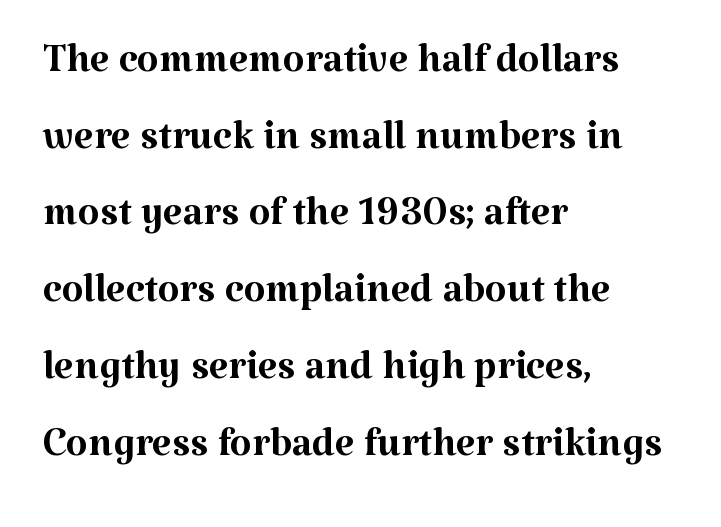
Q: Is the text bold? A: No.
Q: Is the text italic (slanted)? A: No, it is upright.
Q: Is the typeface a serif or a sans-serif typeface? A: Serif.
Q: Is the text underlined? A: No.
Q: How is the paragraph aligned? A: Left-aligned.
Q: Is the spacing between letters normal or unusually wide? A: Normal.
Q: Is the spacing between lines tight, normal or loose? A: Normal.
Q: Width (condensed, normal, or wide)? A: Normal.
Q: Stroke contrast? A: Medium.
Q: x-height? A: Medium.
Q: Monospaced? A: No.
